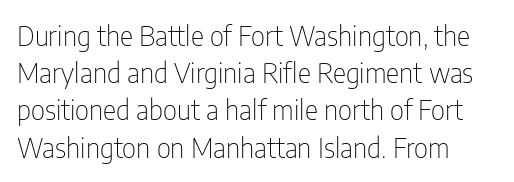
{"serif": "no", "italic": "no", "bold": "no", "weight": "thin", "width": "condensed", "stroke_contrast": "low", "x_height": "medium", "monospaced": "no", "underline": "no", "line_spacing": "normal", "line_spacing_ratio": 1.33, "letter_spacing": "normal", "letter_spacing_em": 0.0, "glyph_px": 28}
